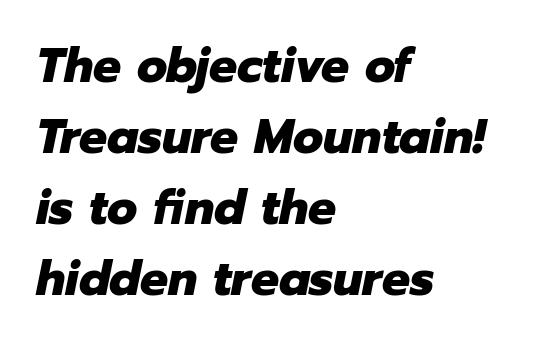
The image shows 49 px heavy type, italic (leaning right); set left-aligned, normal line spacing (1.45x), normal letter spacing, not underlined; low stroke contrast and a medium x-height.
